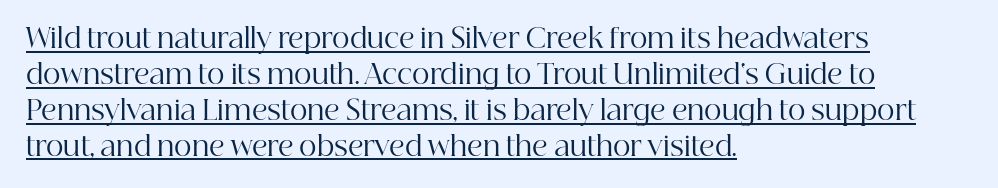
Does extra space separate the letters? No, they use regular spacing. Ordinary non-slanted type is in use. Where is the straight margin? On the left. What's the leading like? Ordinary, nothing unusual. Heft: none added — not bold.
